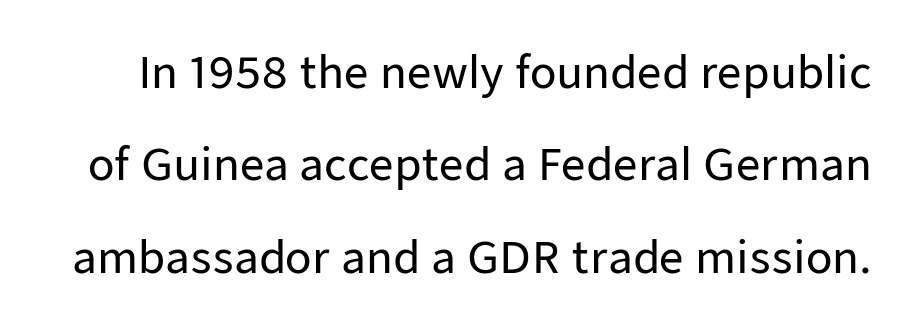
{"serif": "no", "italic": "no", "width": "normal", "stroke_contrast": "low", "x_height": "medium", "monospaced": "no", "underline": "no", "line_spacing": "loose", "line_spacing_ratio": 2.15, "letter_spacing": "normal", "letter_spacing_em": 0.0, "glyph_px": 43}
